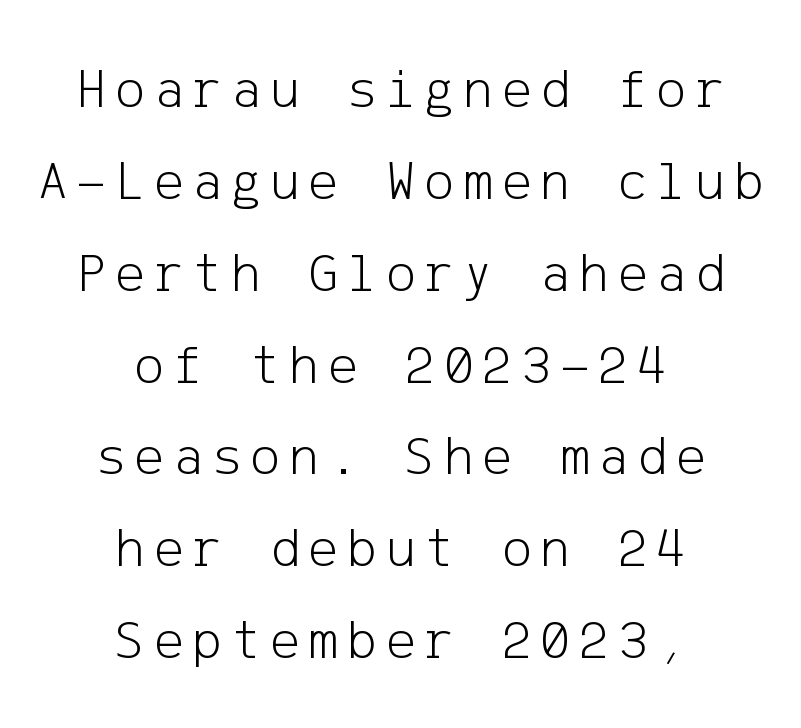
{"serif": "no", "italic": "no", "bold": "no", "weight": "light", "width": "normal", "stroke_contrast": "low", "x_height": "medium", "underline": "no", "align": "center", "line_spacing": "normal", "line_spacing_ratio": 1.64, "glyph_px": 56}
